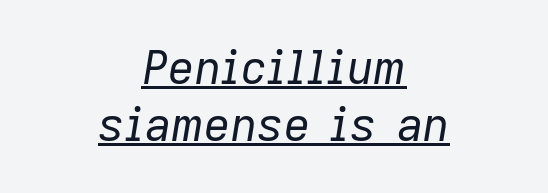
The image shows 46 px regular-weight type, italic (leaning right); set centered, line spacing 1.23x, normal letter spacing, underlined; low stroke contrast and a medium x-height.
